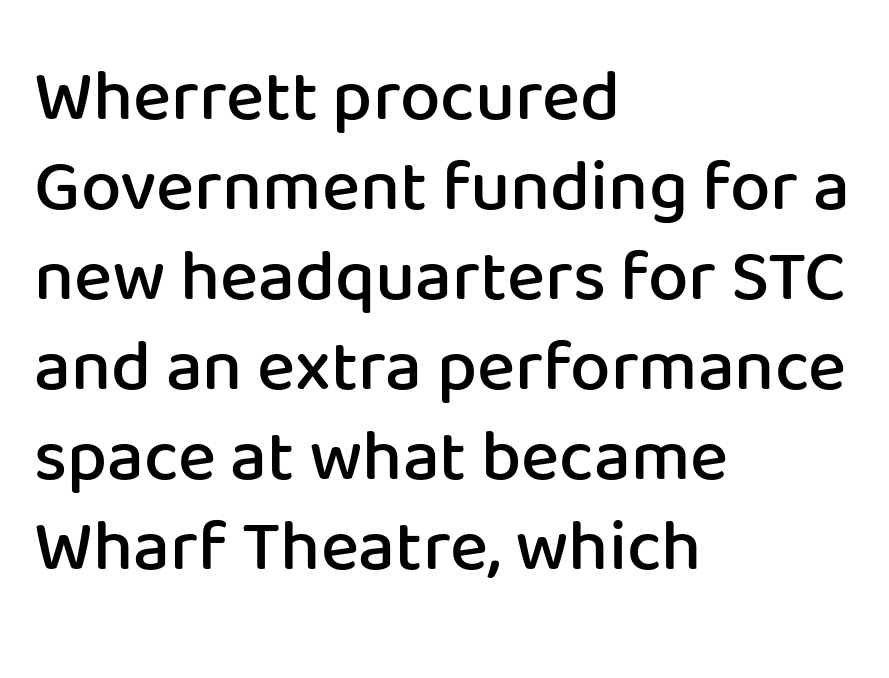
The image shows 72 px semibold sans-serif type, upright; set left-aligned, normal line spacing (1.25x), normal letter spacing, not underlined; low stroke contrast and a medium x-height.
